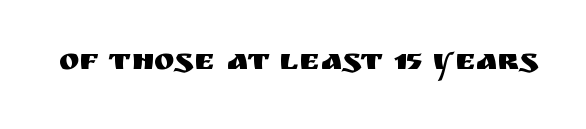
{"serif": "no", "italic": "no", "width": "normal", "stroke_contrast": "medium", "x_height": "large", "monospaced": "no", "underline": "no", "letter_spacing": "normal", "letter_spacing_em": 0.0, "glyph_px": 31}
